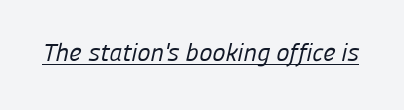
The image shows 25 px text type; set normal letter spacing, underlined.
